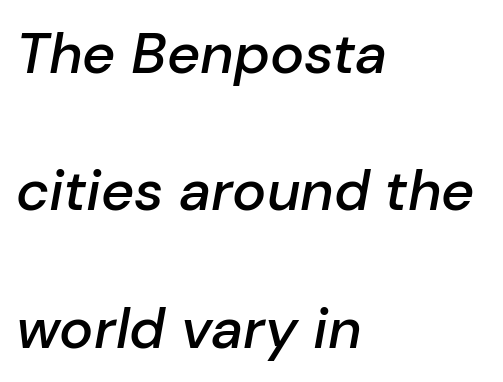
The image shows 57 px semibold type, italic (leaning right); set left-aligned, loose line spacing (2.41x), normal letter spacing, not underlined; low stroke contrast and a medium x-height.
